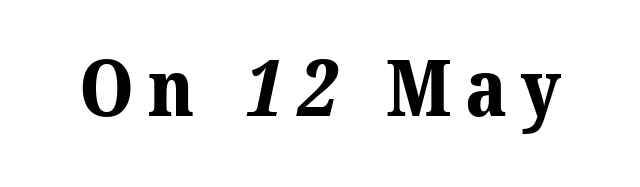
{"serif": "yes", "bold": "yes", "weight": "bold", "width": "normal", "stroke_contrast": "medium", "x_height": "medium", "monospaced": "no", "underline": "no", "glyph_px": 78}
